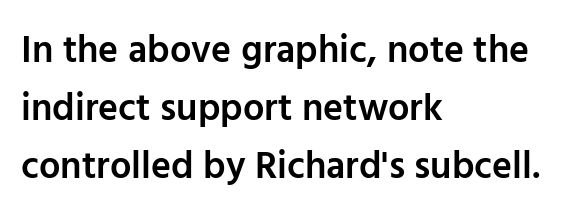
{"serif": "no", "italic": "no", "bold": "semi", "weight": "semibold", "width": "normal", "stroke_contrast": "low", "x_height": "medium", "monospaced": "no", "underline": "no", "align": "left", "line_spacing": "normal", "line_spacing_ratio": 1.52, "letter_spacing": "normal", "letter_spacing_em": 0.0, "glyph_px": 38}
